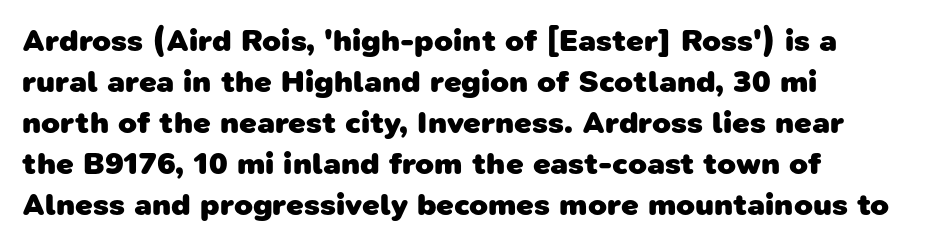
{"serif": "no", "bold": "yes", "weight": "heavy", "width": "normal", "stroke_contrast": "low", "x_height": "medium", "monospaced": "no", "underline": "no", "line_spacing": "normal", "line_spacing_ratio": 1.32, "letter_spacing": "normal", "letter_spacing_em": 0.0, "glyph_px": 31}
